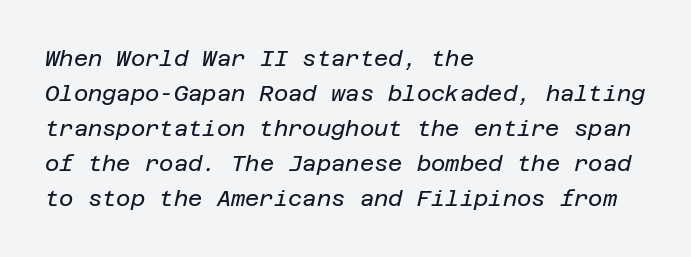
Does the leading feel generous? No, just average. The horizontal fit of the characters is conventional and even. Layout note: lines flush left. An italicized treatment has been applied to the whole sample. The weight tops out at a normal text grade.
